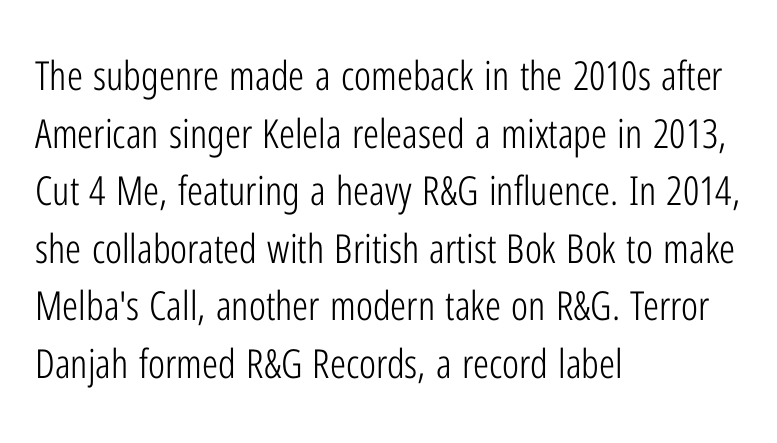
{"serif": "no", "italic": "no", "bold": "no", "weight": "light", "width": "condensed", "stroke_contrast": "low", "x_height": "medium", "monospaced": "no", "underline": "no", "align": "left", "line_spacing": "normal", "line_spacing_ratio": 1.44, "letter_spacing": "normal", "letter_spacing_em": 0.0, "glyph_px": 40}
